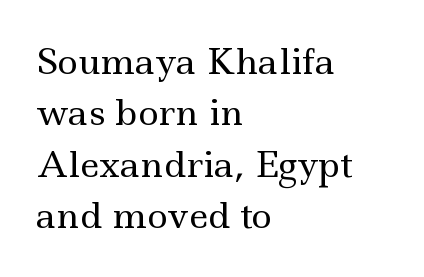
The image shows 35 px regular-weight, wide serif type, upright; set left-aligned, normal line spacing (1.47x), normal letter spacing, not underlined; a small x-height.
